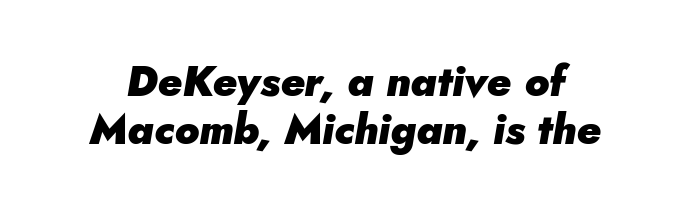
{"italic": "yes", "lean": "right", "slant_degrees": 5, "bold": "yes", "weight": "heavy", "width": "normal", "stroke_contrast": "low", "x_height": "small", "monospaced": "no", "underline": "no", "line_spacing": "tight", "line_spacing_ratio": 1.14, "letter_spacing": "normal", "letter_spacing_em": 0.0, "glyph_px": 42}
